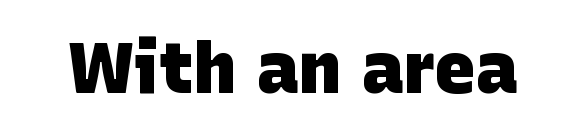
Q: Is the text bold? A: Yes.
Q: Is the typeface a serif or a sans-serif typeface? A: Sans-serif.
Q: Is the text underlined? A: No.
Q: Is the spacing between letters normal or unusually wide? A: Normal.
Q: Width (condensed, normal, or wide)? A: Normal.
Q: Stroke contrast? A: Low.
Q: x-height? A: Large.
Q: Monospaced? A: No.
